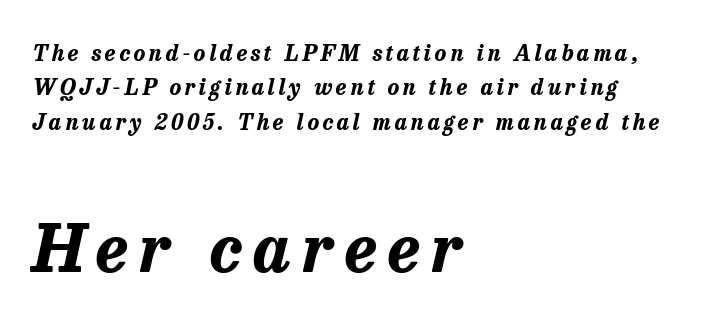
Look at the glyph heights: the lower group is clearly the bigger setting. How heavy is the stroke? Heavy — this is a bold. Character widths vary here, with narrow letters taking less room than wide ones. Which margin do the lines hug? The left one — the right edge is uneven. Regular leading. Descenders hang freely into open space.
